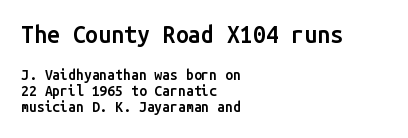
Q: Is the text bold? A: Semi-bold.
Q: Is the text italic (slanted)? A: No, it is upright.
Q: Is the text underlined? A: No.
Q: How is the paragraph aligned? A: Left-aligned.
Q: Is the spacing between letters normal or unusually wide? A: Normal.
Q: Is the spacing between lines tight, normal or loose? A: Tight.
Q: Which block of text is set in a larger size, the first (top) or the second (bottom)? A: The first (top) one.
